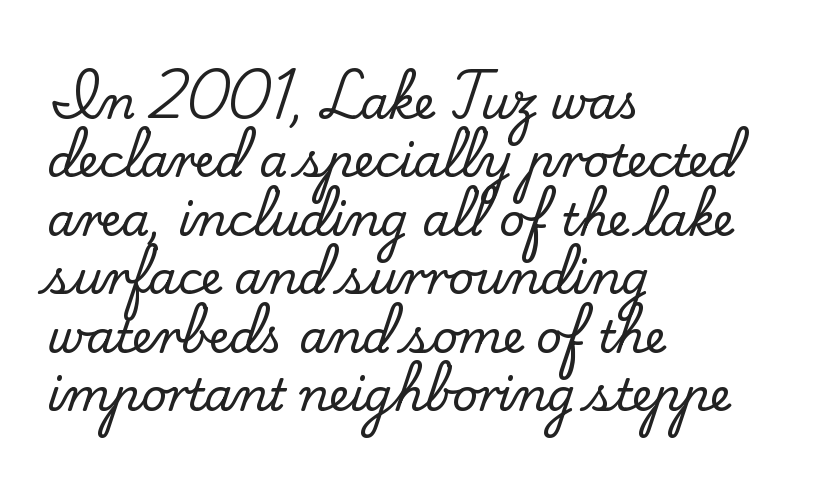
Whoever set this chose a conventional vertical rhythm. Lines of text with bare space underneath. Each line starts at the same left margin while the right side varies. Note the varied advance widths — an 'i' is clearly narrower than an 'm'.
